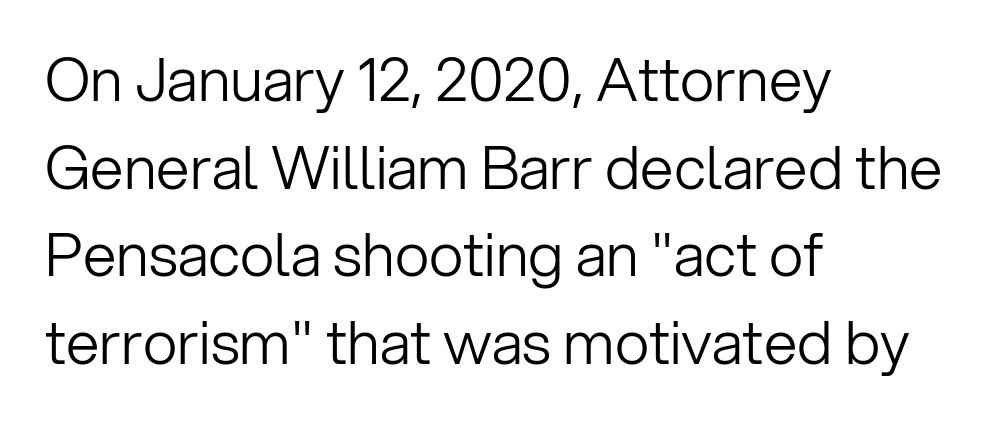
{"serif": "no", "italic": "no", "bold": "no", "weight": "light", "width": "normal", "stroke_contrast": "low", "x_height": "medium", "monospaced": "no", "underline": "no", "align": "left", "line_spacing": "normal", "line_spacing_ratio": 1.46, "letter_spacing": "normal", "letter_spacing_em": 0.0, "glyph_px": 60}
